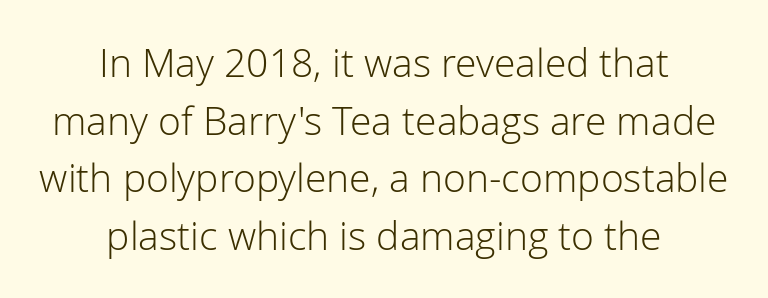
Honestly, the row spacing looks completely unremarkable. Typeset on center — no edge is straight. Tall strokes in this sample are plumb rather than angled. A typesetter would call this proportional, since set widths differ per character.
